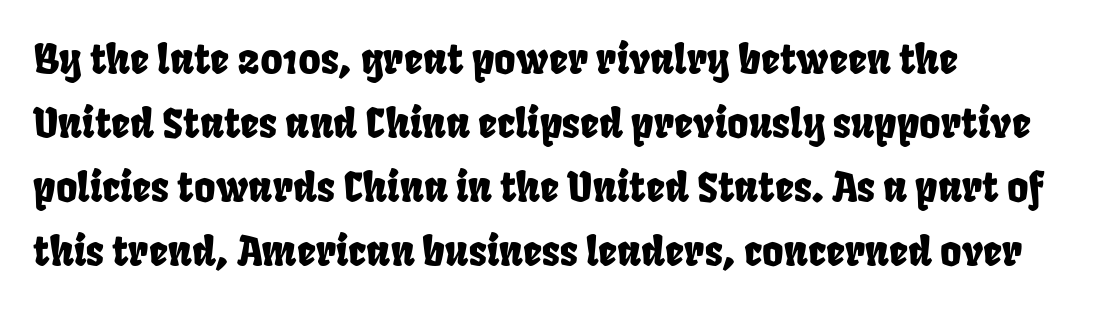
{"serif": "no", "width": "condensed", "stroke_contrast": "low", "x_height": "large", "monospaced": "no", "underline": "no", "align": "left", "line_spacing": "normal", "line_spacing_ratio": 1.56, "letter_spacing": "normal", "letter_spacing_em": 0.0, "glyph_px": 41}
